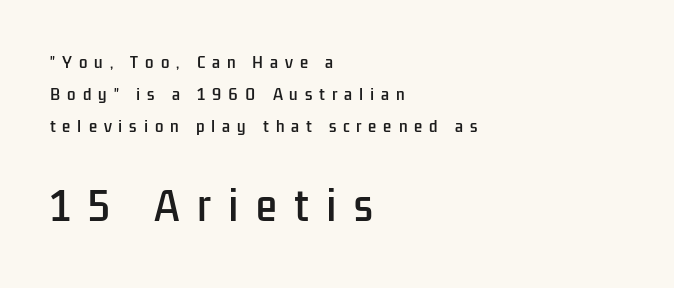
A typesetter would call this proportional, since set widths differ per character. The characters display no serif detailing; their extremities are plain. Tall strokes in this sample are plumb rather than angled. Size contrast runs from small at the top to large at the bottom.
